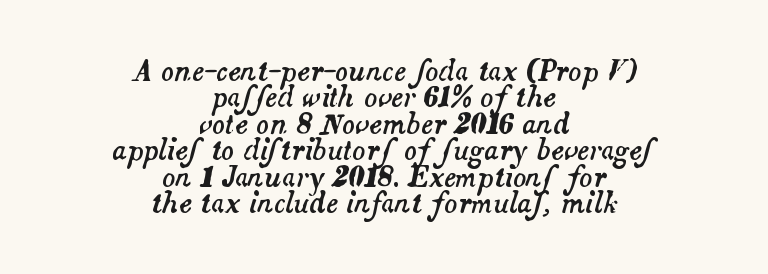
{"italic": "yes", "lean": "right", "slant_degrees": 14, "underline": "no", "align": "center", "line_spacing": "tight", "line_spacing_ratio": 0.98, "letter_spacing": "normal", "letter_spacing_em": 0.0, "glyph_px": 27}
